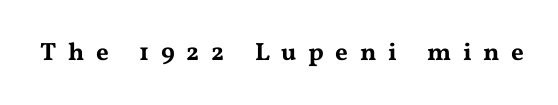
{"italic": "no", "underline": "no", "letter_spacing": "wide", "letter_spacing_em": 0.46, "glyph_px": 25}
